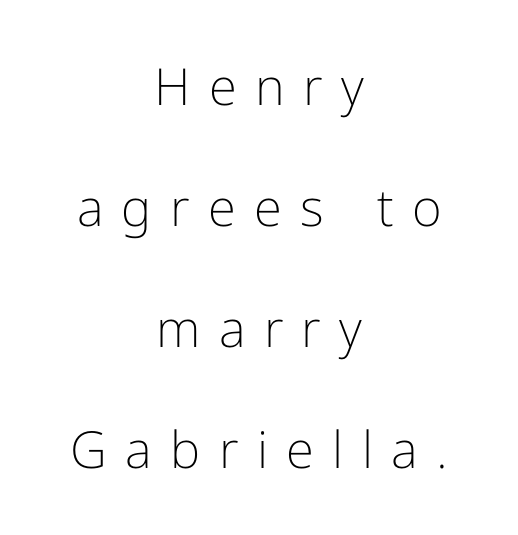
{"serif": "no", "italic": "no", "bold": "no", "weight": "light", "width": "normal", "stroke_contrast": "low", "x_height": "medium", "monospaced": "no", "underline": "no", "align": "center", "line_spacing": "loose", "line_spacing_ratio": 2.37, "letter_spacing": "wide", "letter_spacing_em": 0.36, "glyph_px": 51}
